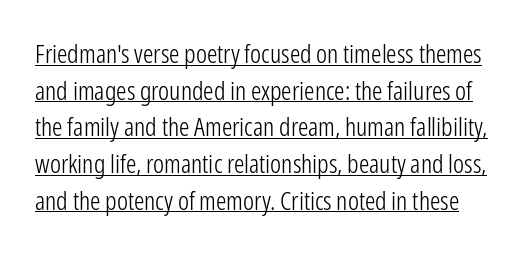
Stroke mass is kept to a normal reading level or below. A typesetter would mark this as roman, not italic. A typesetter would call this zero additional tracking. Vertical spacing — default.
